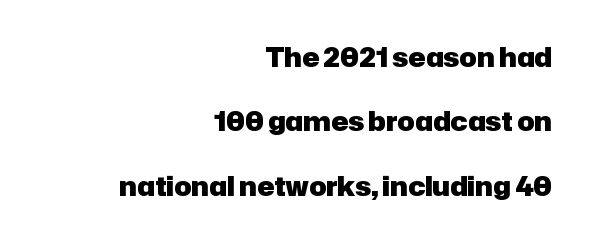
Chunky letters — that's bold for sure. If you drew a ruler down the right edge, every line would touch it. Check under the words: just untouched page. Whoever set this chose breathing room over compactness in the vertical rhythm. No extra tracking has been applied to these lines.
